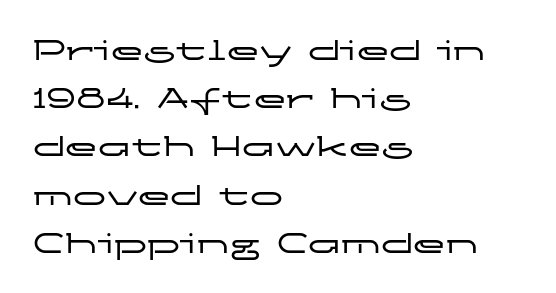
Q: Is the text italic (slanted)? A: No, it is upright.
Q: Is the typeface a serif or a sans-serif typeface? A: Sans-serif.
Q: Is the text underlined? A: No.
Q: How is the paragraph aligned? A: Left-aligned.
Q: Is the spacing between letters normal or unusually wide? A: Normal.
Q: Is the spacing between lines tight, normal or loose? A: Normal.
Q: Width (condensed, normal, or wide)? A: Wide.
Q: Stroke contrast? A: Low.
Q: x-height? A: Medium.
Q: Monospaced? A: No.
